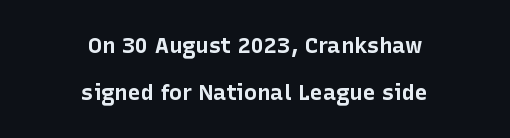
Q: Is the text bold? A: Yes.
Q: Is the text italic (slanted)? A: No, it is upright.
Q: Is the text underlined? A: No.
Q: How is the paragraph aligned? A: Centered.
Q: Is the spacing between letters normal or unusually wide? A: Normal.
Q: Is the spacing between lines tight, normal or loose? A: Loose.
